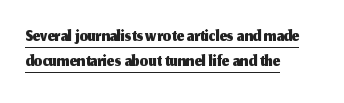
Q: Is the text italic (slanted)? A: No, it is upright.
Q: Is the text underlined? A: Yes.
Q: How is the paragraph aligned? A: Left-aligned.
Q: Is the spacing between letters normal or unusually wide? A: Normal.
Q: Is the spacing between lines tight, normal or loose? A: Tight.
